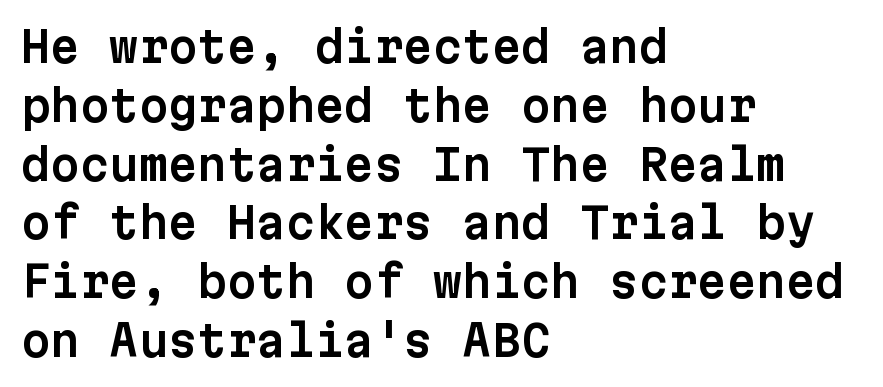
{"serif": "no", "italic": "no", "width": "normal", "stroke_contrast": "low", "x_height": "medium", "monospaced": "yes", "underline": "no", "align": "left", "line_spacing": "normal", "line_spacing_ratio": 1.4, "letter_spacing": "normal", "letter_spacing_em": 0.0, "glyph_px": 42}
